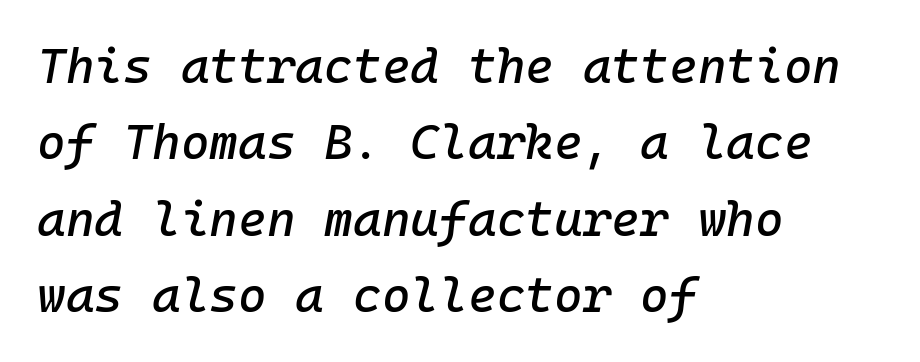
Q: Is the text italic (slanted)? A: Yes, it leans right by about 10 degrees.
Q: Is the text underlined? A: No.
Q: How is the paragraph aligned? A: Left-aligned.
Q: Is the spacing between letters normal or unusually wide? A: Normal.
Q: Is the spacing between lines tight, normal or loose? A: Normal.
Q: Width (condensed, normal, or wide)? A: Normal.
Q: Stroke contrast? A: Low.
Q: x-height? A: Medium.
Q: Monospaced? A: Yes.
